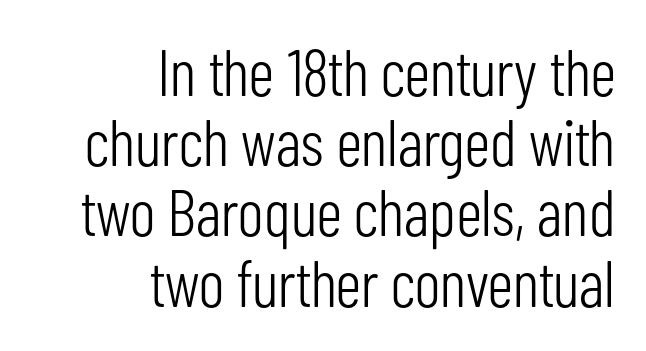
Successive baselines arrive quickly, one right under another. The designer went with a sans here, leaving each stem footless. Decoration check: the copy has no underline. Vertical stems look standard width or narrower in stroke.
